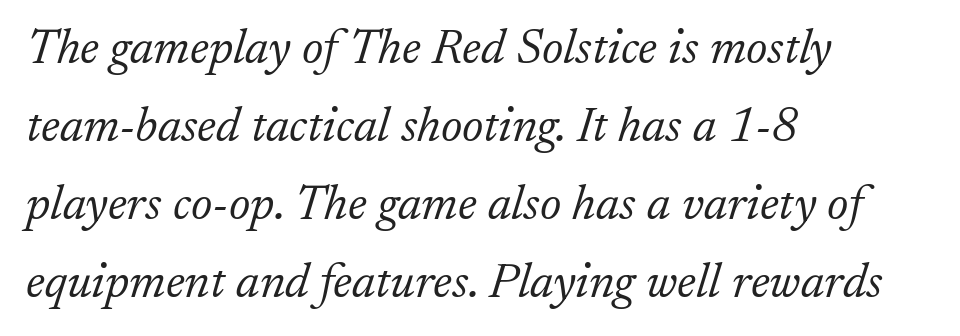
Q: Is the text bold? A: No.
Q: Is the text italic (slanted)? A: Yes, it leans right by about 17 degrees.
Q: Is the typeface a serif or a sans-serif typeface? A: Serif.
Q: Is the text underlined? A: No.
Q: How is the paragraph aligned? A: Left-aligned.
Q: Is the spacing between letters normal or unusually wide? A: Normal.
Q: Is the spacing between lines tight, normal or loose? A: Normal.
Q: Width (condensed, normal, or wide)? A: Normal.
Q: Stroke contrast? A: Low.
Q: x-height? A: Small.
Q: Monospaced? A: No.
